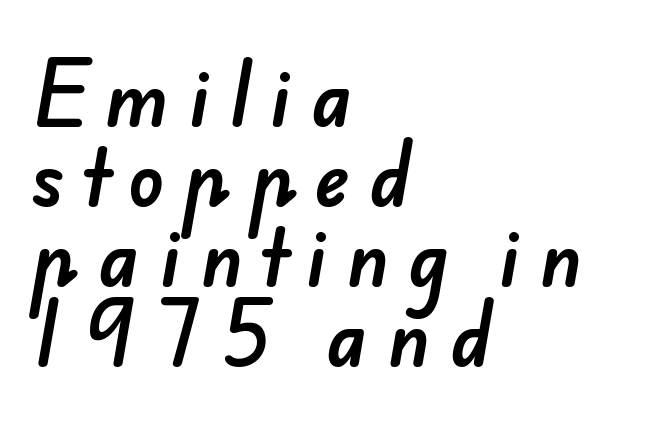
In terms of leading, this rendering errs on the cramped side. Only glyphs here, with clear space below each row. The horizontal fit of the characters is loose and conspicuously gappy. Visually the block forms a straight wall on the left and a jagged coastline on the right. This rendering employs a face without finishing strokes, i.e., a sans-serif. Think of a printed novel: that variable character pitch is what you see here.
